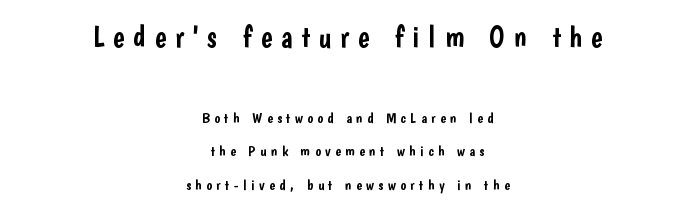
Q: Is the text italic (slanted)? A: No, it is upright.
Q: Is the typeface a serif or a sans-serif typeface? A: Sans-serif.
Q: Is the text underlined? A: No.
Q: How is the paragraph aligned? A: Centered.
Q: Is the spacing between letters normal or unusually wide? A: Unusually wide.
Q: Is the spacing between lines tight, normal or loose? A: Loose.
Q: Which block of text is set in a larger size, the first (top) or the second (bottom)? A: The first (top) one.
Q: Width (condensed, normal, or wide)? A: Condensed.
Q: Stroke contrast? A: Low.
Q: x-height? A: Medium.
Q: Monospaced? A: No.
